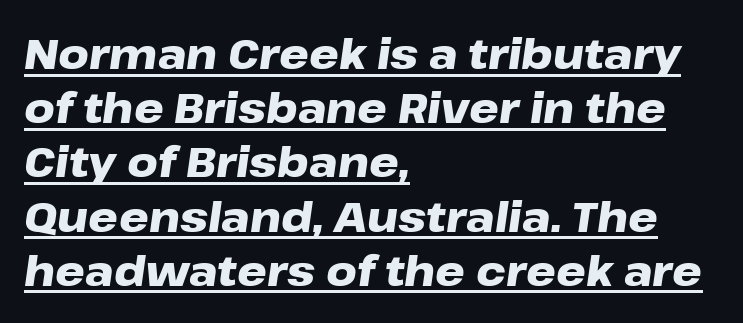
There's an unmistakable incline to the writing here. Looks like regular typesetting: each glyph gets only the width it needs. Compared with typical body copy, the letter spacing here is the same. Evenly set lines give the paragraph a standard silhouette. Layout note: lines flush left. Stroke thickness is high; the sample reads as a true bold.
